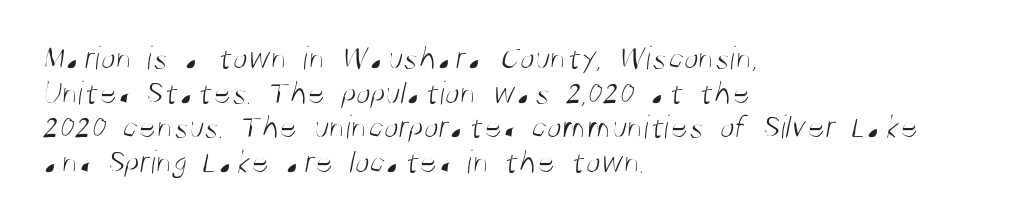
Q: Is the text bold? A: No.
Q: Is the typeface a serif or a sans-serif typeface? A: Sans-serif.
Q: Is the text underlined? A: No.
Q: How is the paragraph aligned? A: Left-aligned.
Q: Is the spacing between letters normal or unusually wide? A: Normal.
Q: Is the spacing between lines tight, normal or loose? A: Tight.
Q: Width (condensed, normal, or wide)? A: Condensed.
Q: Stroke contrast? A: Medium.
Q: x-height? A: Large.
Q: Monospaced? A: No.
